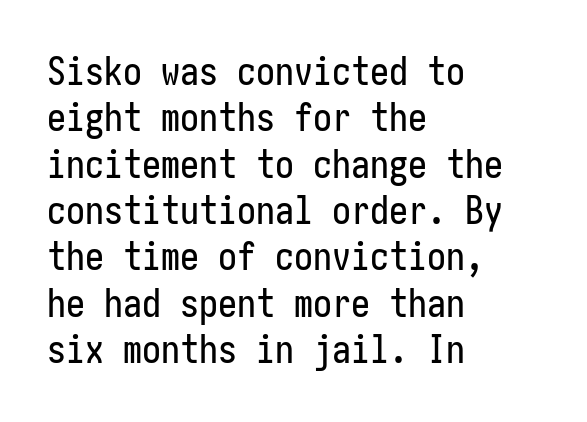
The image shows 38 px condensed sans-serif type, upright; set left-aligned, line spacing 1.22x, normal letter spacing, not underlined; low stroke contrast and a medium x-height.
